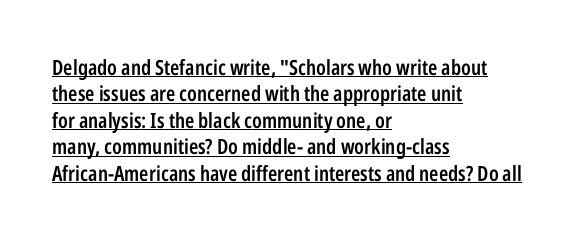
The image shows 21 px text type, upright; set left-aligned, normal line spacing (1.26x), normal letter spacing, underlined.
